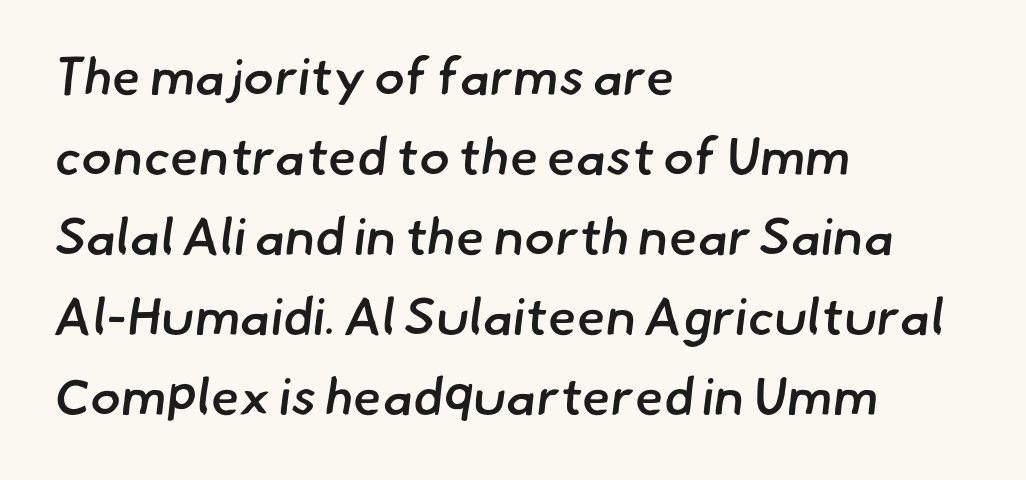
{"serif": "no", "bold": "semi", "weight": "semibold", "width": "normal", "stroke_contrast": "low", "x_height": "small", "monospaced": "no", "underline": "no", "align": "left", "line_spacing": "normal", "line_spacing_ratio": 1.54, "letter_spacing": "normal", "letter_spacing_em": 0.0, "glyph_px": 52}
